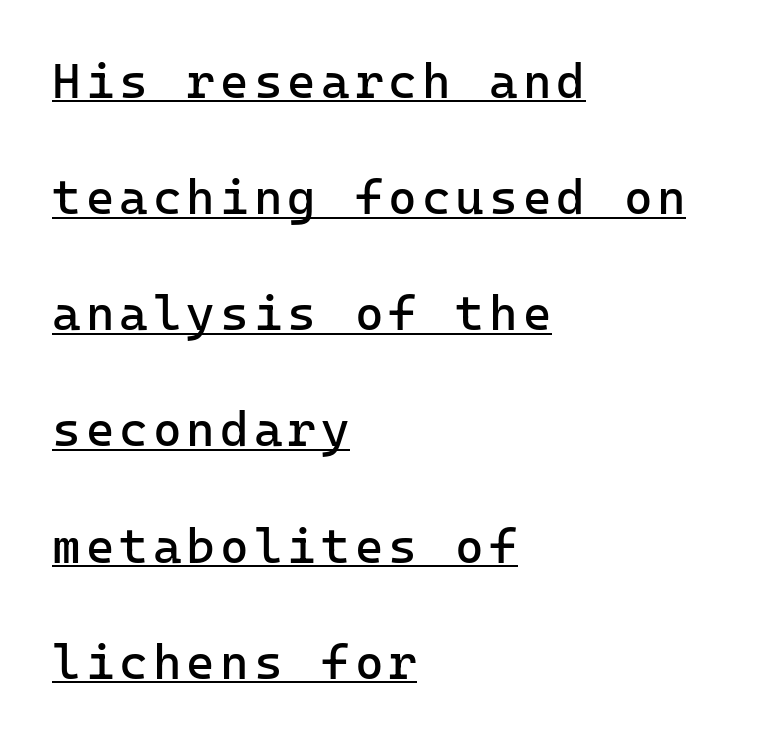
The image shows 49 px regular-weight sans-serif type, upright; set left-aligned, loose line spacing (2.37x), underlined; low stroke contrast and a medium x-height.
